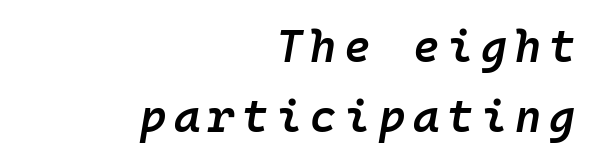
The image shows 45 px semibold type, italic (leaning right), monospaced; set right-aligned, normal line spacing (1.56x), not underlined; low stroke contrast and a medium x-height.
